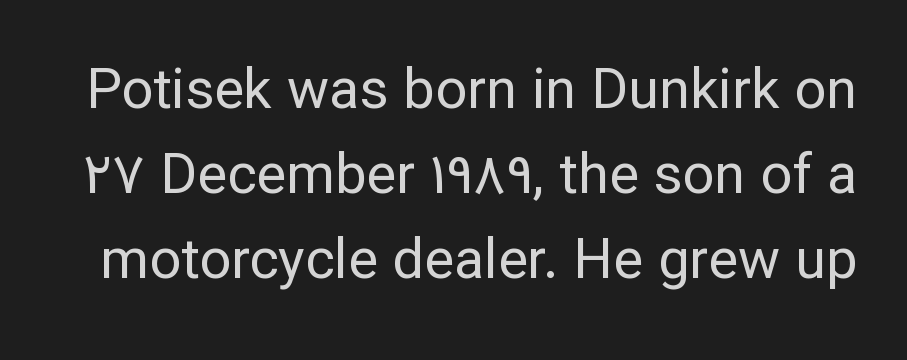
The image shows 56 px regular-weight sans-serif type, upright; set normal line spacing (1.52x), normal letter spacing, not underlined; low stroke contrast and a medium x-height.
